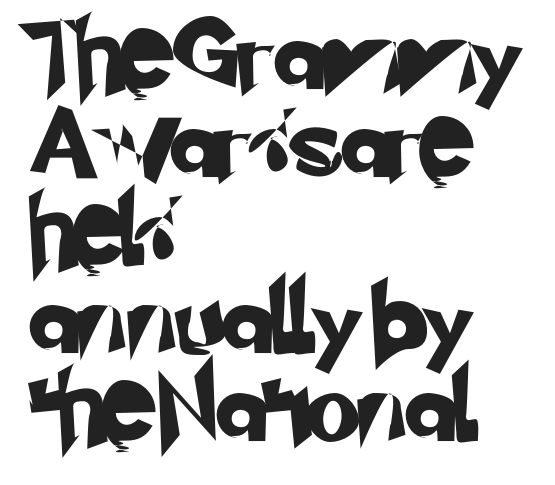
Q: Is the typeface a serif or a sans-serif typeface? A: Sans-serif.
Q: Is the text underlined? A: No.
Q: How is the paragraph aligned? A: Left-aligned.
Q: Is the spacing between letters normal or unusually wide? A: Normal.
Q: Width (condensed, normal, or wide)? A: Normal.
Q: Stroke contrast? A: Low.
Q: x-height? A: Small.
Q: Monospaced? A: No.
